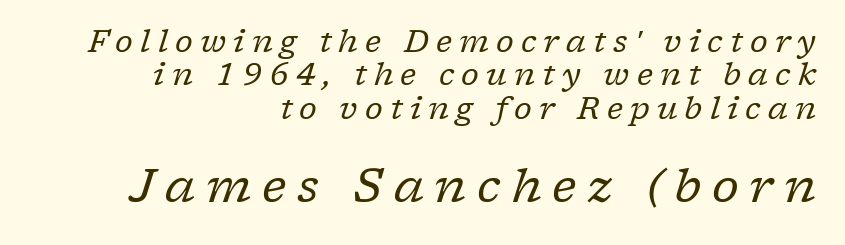
The image shows 47 px regular-weight serif type, italic (leaning right); set right-aligned, tight line spacing (1.08x), unusually wide letter spacing (+0.23 em), not underlined; the second (bottom) block is 1.52x larger; low stroke contrast and a medium x-height.
